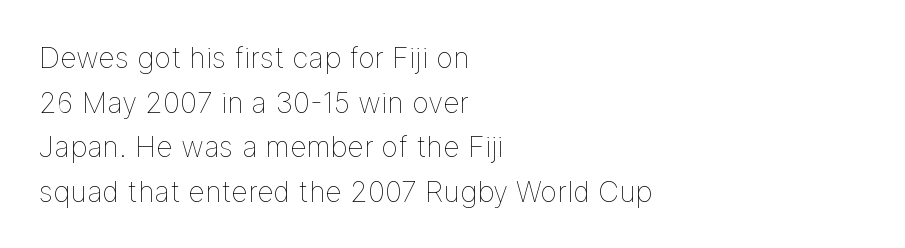
Q: Is the text bold? A: No.
Q: Is the text italic (slanted)? A: No, it is upright.
Q: Is the text underlined? A: No.
Q: How is the paragraph aligned? A: Left-aligned.
Q: Is the spacing between letters normal or unusually wide? A: Normal.
Q: Is the spacing between lines tight, normal or loose? A: Normal.
Q: Width (condensed, normal, or wide)? A: Normal.
Q: Stroke contrast? A: Low.
Q: x-height? A: Medium.
Q: Monospaced? A: No.
